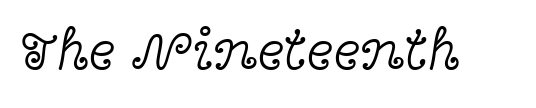
The image shows 57 px light, wide serif type, upright; set normal letter spacing, not underlined; a medium x-height.
